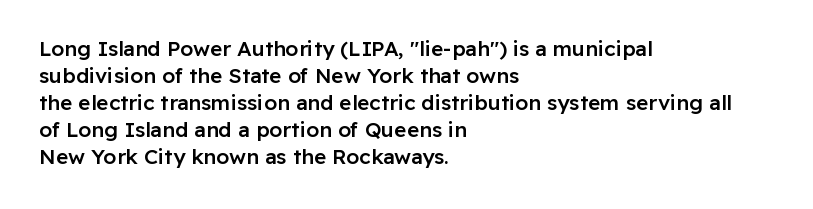
The image shows 21 px text type, upright; set left-aligned, normal line spacing (1.29x), normal letter spacing, not underlined.
